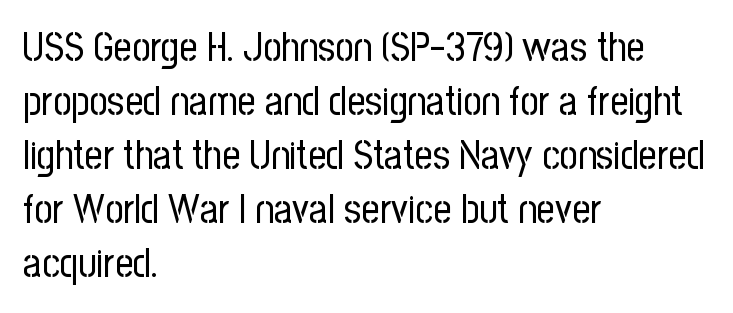
{"serif": "no", "italic": "no", "bold": "no", "weight": "regular", "width": "condensed", "stroke_contrast": "low", "x_height": "medium", "monospaced": "no", "underline": "no", "align": "left", "line_spacing": "normal", "line_spacing_ratio": 1.35, "letter_spacing": "normal", "letter_spacing_em": 0.0, "glyph_px": 40}
